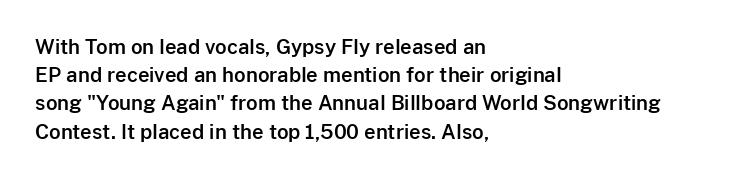
Q: Is the text italic (slanted)? A: No, it is upright.
Q: Is the text underlined? A: No.
Q: How is the paragraph aligned? A: Left-aligned.
Q: Is the spacing between letters normal or unusually wide? A: Normal.
Q: Is the spacing between lines tight, normal or loose? A: Normal.
